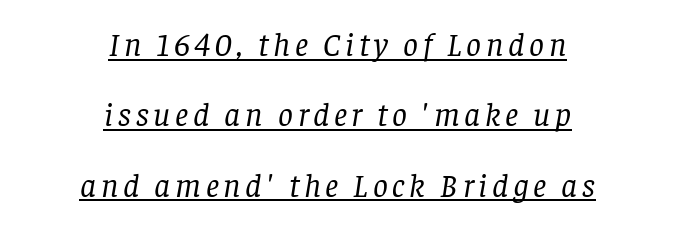
{"serif": "yes", "italic": "yes", "lean": "right", "slant_degrees": 8, "bold": "no", "weight": "regular", "width": "normal", "stroke_contrast": "low", "x_height": "large", "monospaced": "no", "underline": "yes", "align": "center", "line_spacing": "loose", "line_spacing_ratio": 2.13, "glyph_px": 33}
